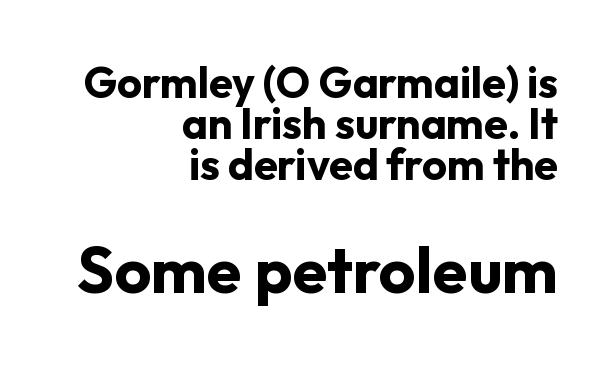
Q: Is the text bold? A: Yes.
Q: Is the text italic (slanted)? A: No, it is upright.
Q: Is the typeface a serif or a sans-serif typeface? A: Sans-serif.
Q: Is the text underlined? A: No.
Q: How is the paragraph aligned? A: Right-aligned.
Q: Is the spacing between letters normal or unusually wide? A: Normal.
Q: Is the spacing between lines tight, normal or loose? A: Tight.
Q: Which block of text is set in a larger size, the first (top) or the second (bottom)? A: The second (bottom) one.
Q: Width (condensed, normal, or wide)? A: Normal.
Q: Stroke contrast? A: Low.
Q: x-height? A: Medium.
Q: Monospaced? A: No.
